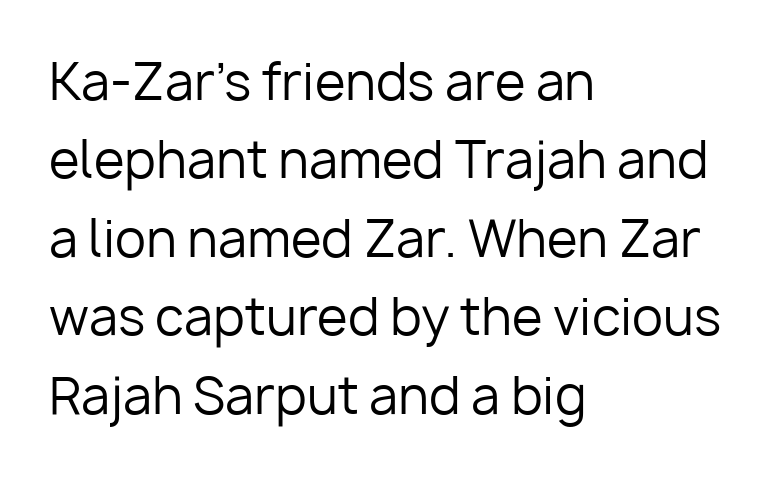
Q: Is the text bold? A: No.
Q: Is the text italic (slanted)? A: No, it is upright.
Q: Is the typeface a serif or a sans-serif typeface? A: Sans-serif.
Q: Is the text underlined? A: No.
Q: How is the paragraph aligned? A: Left-aligned.
Q: Is the spacing between letters normal or unusually wide? A: Normal.
Q: Is the spacing between lines tight, normal or loose? A: Normal.
Q: Width (condensed, normal, or wide)? A: Normal.
Q: Stroke contrast? A: Low.
Q: x-height? A: Medium.
Q: Monospaced? A: No.
